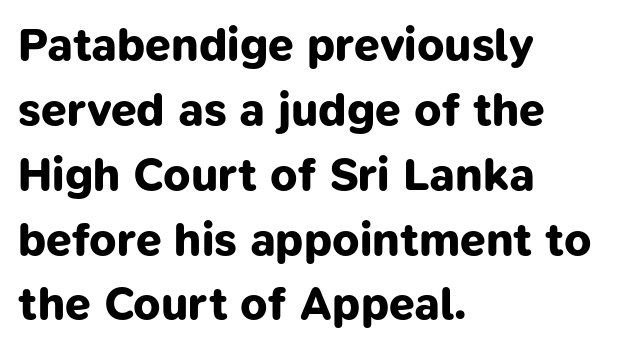
Note the varied advance widths — an 'i' is clearly narrower than an 'm'. Any mark beneath the type? The region is blank. This rendering uses left alignment, leaving the right contour irregular. Its strokes are broad and dark, the hallmark of bold type.
